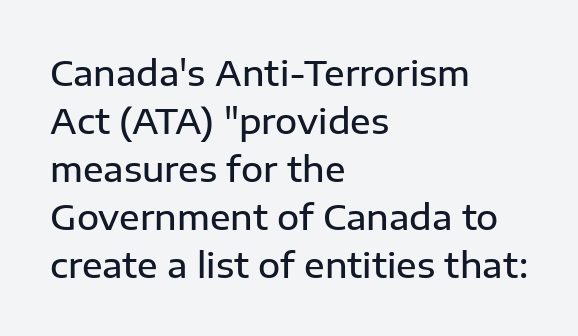
The image shows 34 px semibold sans-serif type, upright; set left-aligned, normal line spacing (1.41x), normal letter spacing, not underlined; low stroke contrast and a medium x-height.
